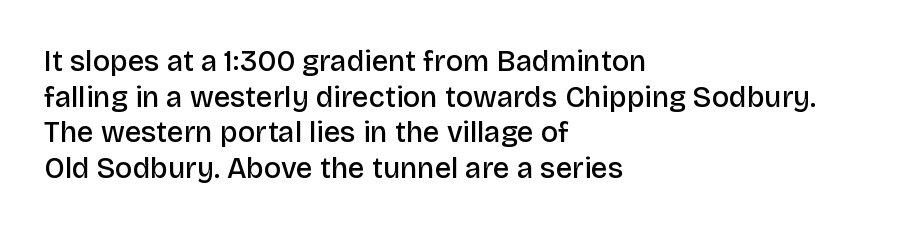
The image shows 29 px semibold sans-serif type, upright; set left-aligned, line spacing 1.23x, normal letter spacing, not underlined; low stroke contrast and a large x-height.
